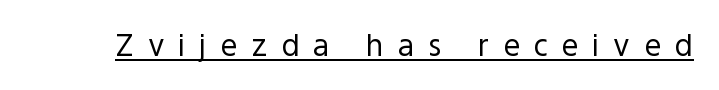
This is underlined copy, the kind a proofreader might mark for attention. The type family on display is of the sans-serif kind. The face used here is proportionally spaced, like ordinary book or web type. Ascenders rise straight up at ninety degrees. Someone cranked the tracking dial way up on this one. Weight: not bold — regular or lighter.
